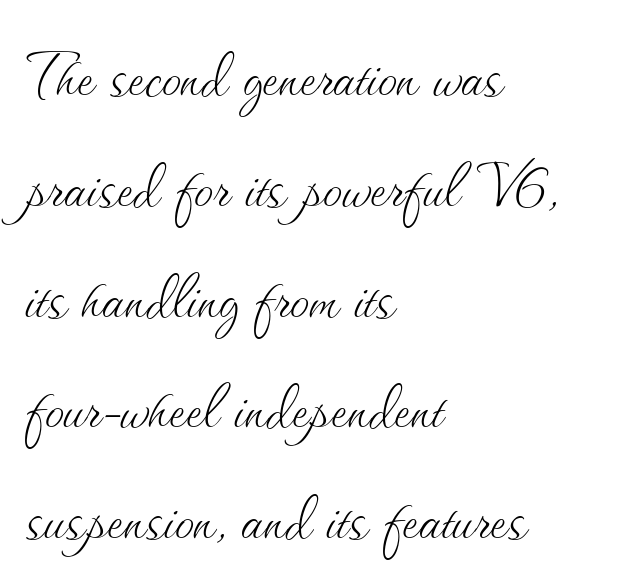
The image shows 78 px thin type; set left-aligned, normal line spacing (1.42x), normal letter spacing, not underlined; medium stroke contrast and a small x-height.
